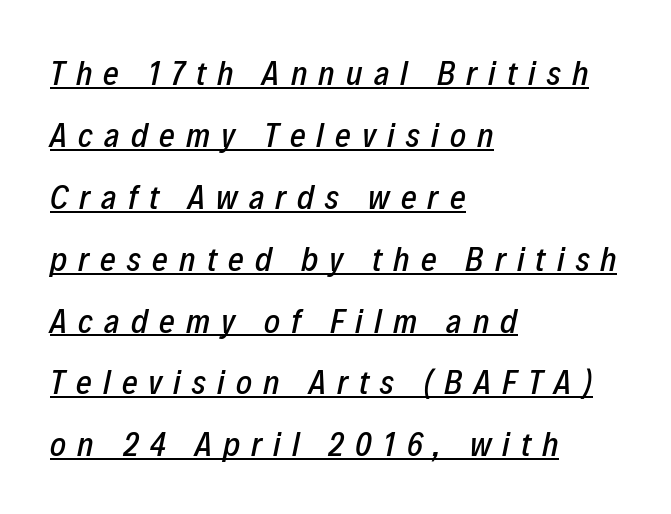
The image shows 34 px condensed type, italic (leaning right); set left-aligned, line spacing 1.82x, unusually wide letter spacing (+0.33 em), underlined; low stroke contrast and a medium x-height.
